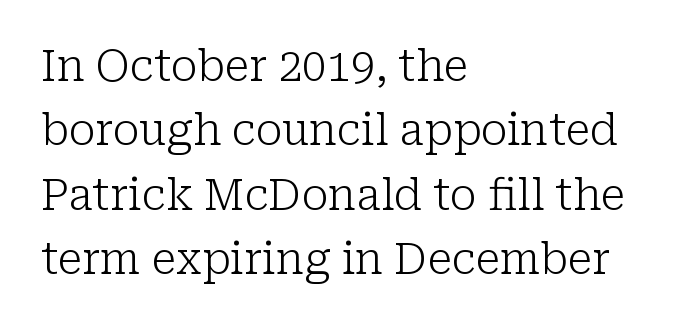
The image shows 43 px light serif type, upright; set left-aligned, normal line spacing (1.5x), normal letter spacing, not underlined; low stroke contrast and a medium x-height.
